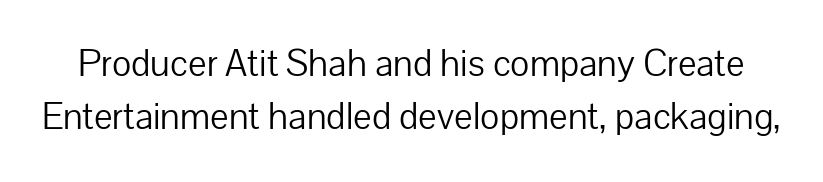
Q: Is the text bold? A: No.
Q: Is the text italic (slanted)? A: No, it is upright.
Q: Is the typeface a serif or a sans-serif typeface? A: Sans-serif.
Q: Is the text underlined? A: No.
Q: Is the spacing between letters normal or unusually wide? A: Normal.
Q: Is the spacing between lines tight, normal or loose? A: Normal.
Q: Width (condensed, normal, or wide)? A: Normal.
Q: Stroke contrast? A: Low.
Q: x-height? A: Medium.
Q: Monospaced? A: No.
